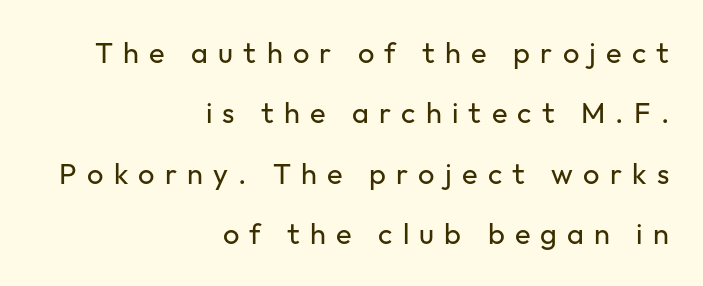
{"serif": "no", "italic": "no", "bold": "no", "weight": "regular", "width": "normal", "stroke_contrast": "low", "x_height": "medium", "monospaced": "no", "underline": "no", "align": "right", "line_spacing": "loose", "line_spacing_ratio": 2.08, "letter_spacing": "wide", "letter_spacing_em": 0.35, "glyph_px": 29}
